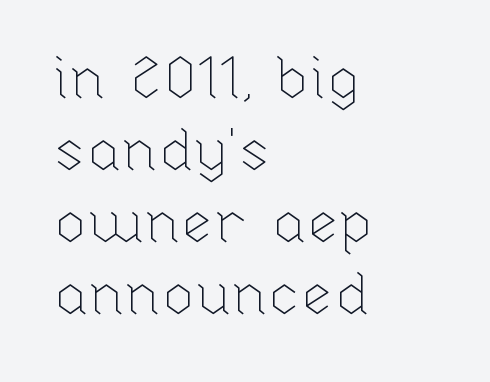
{"italic": "no", "bold": "no", "weight": "thin", "width": "normal", "stroke_contrast": "low", "x_height": "medium", "monospaced": "no", "underline": "no", "align": "left", "line_spacing_ratio": 1.22, "letter_spacing": "normal", "letter_spacing_em": 0.0, "glyph_px": 59}
